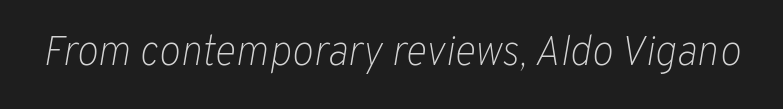
The image shows 41 px light type, italic (leaning right); set normal letter spacing, not underlined; low stroke contrast and a medium x-height.
